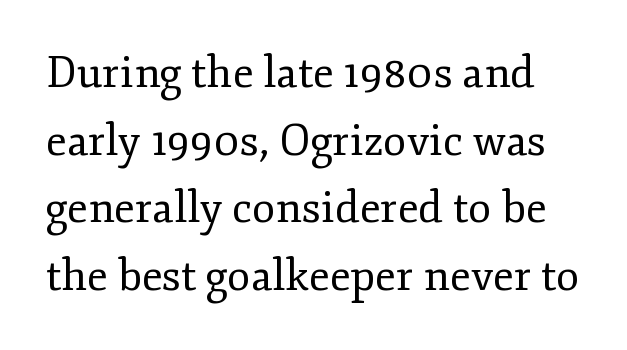
{"serif": "yes", "italic": "no", "bold": "no", "weight": "regular", "width": "normal", "stroke_contrast": "low", "x_height": "small", "monospaced": "no", "underline": "no", "line_spacing": "normal", "line_spacing_ratio": 1.57, "letter_spacing": "normal", "letter_spacing_em": 0.0, "glyph_px": 43}
